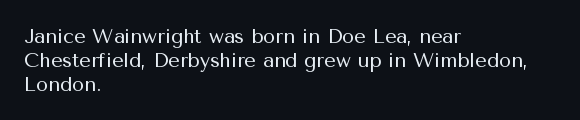
Descenders are the only things crossing below the line. Letters have the restrained weight of plain body copy at most. Where is the straight margin? On the left. Between one letter and the next there's only the usual sliver of space.
